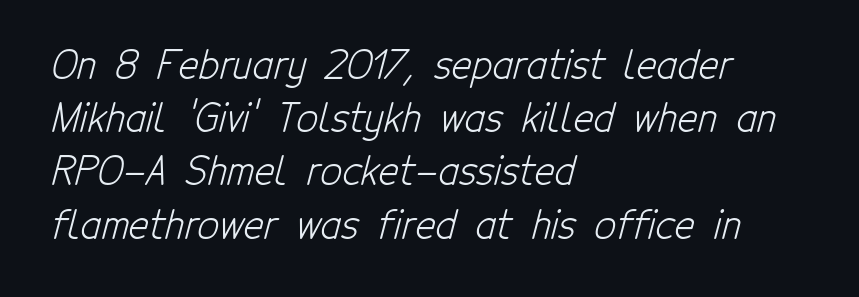
Q: Is the text bold? A: No.
Q: Is the typeface a serif or a sans-serif typeface? A: Sans-serif.
Q: Is the text underlined? A: No.
Q: How is the paragraph aligned? A: Left-aligned.
Q: Is the spacing between letters normal or unusually wide? A: Normal.
Q: Is the spacing between lines tight, normal or loose? A: Normal.
Q: Width (condensed, normal, or wide)? A: Condensed.
Q: Stroke contrast? A: Low.
Q: x-height? A: Medium.
Q: Monospaced? A: No.
